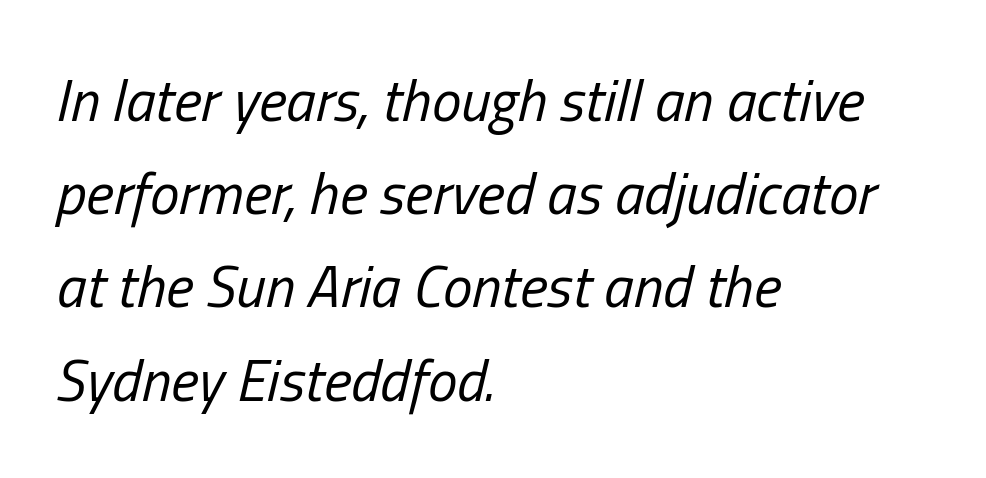
Posture: slanted. You could not count columns in this text — the font is proportionally spaced. The lines sit at an ordinary, default distance from one another. These lines keep a tight, regular rhythm from letter to letter.
